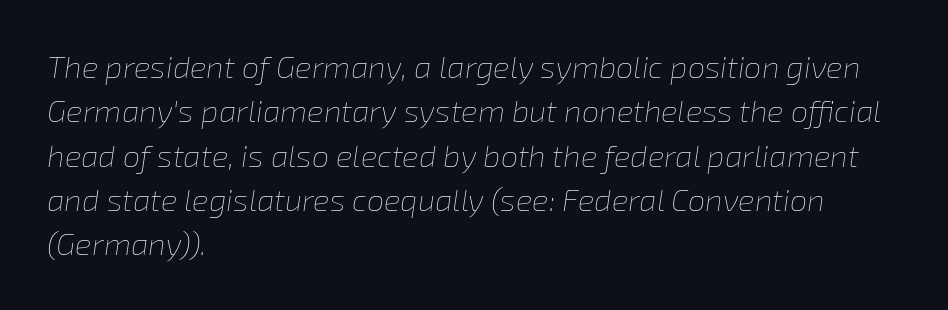
The image shows 31 px thin type, italic (leaning right); set left-aligned, normal line spacing (1.43x), normal letter spacing, not underlined; low stroke contrast and a medium x-height.
